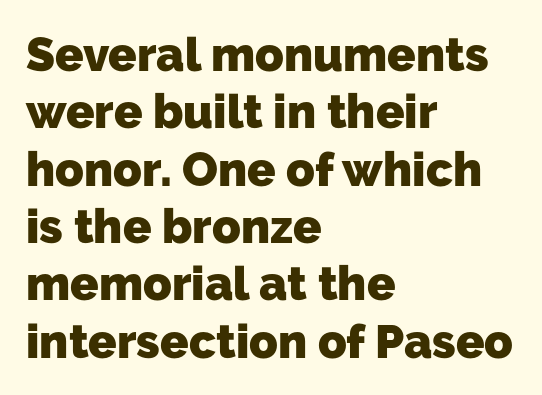
The image shows 47 px heavy sans-serif type; set left-aligned, line spacing 1.22x, normal letter spacing, not underlined; low stroke contrast and a medium x-height.
